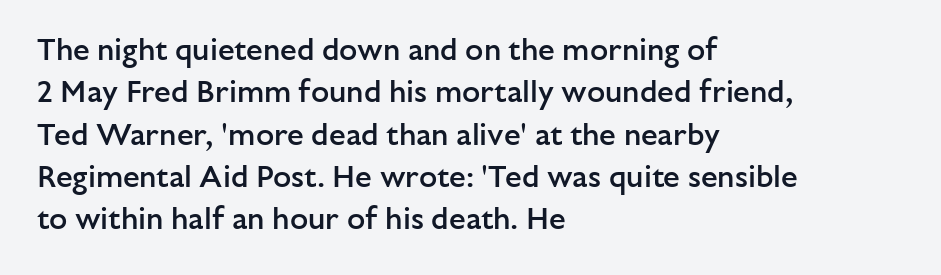
Q: Is the text bold? A: Semi-bold.
Q: Is the text italic (slanted)? A: No, it is upright.
Q: Is the typeface a serif or a sans-serif typeface? A: Sans-serif.
Q: Is the text underlined? A: No.
Q: How is the paragraph aligned? A: Left-aligned.
Q: Is the spacing between letters normal or unusually wide? A: Normal.
Q: Is the spacing between lines tight, normal or loose? A: Normal.
Q: Width (condensed, normal, or wide)? A: Normal.
Q: Stroke contrast? A: Low.
Q: x-height? A: Medium.
Q: Monospaced? A: No.
